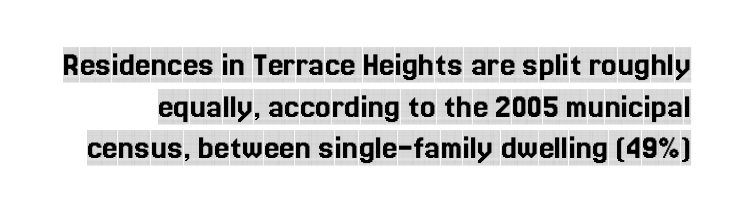
The image shows 35 px condensed serif type, upright; set line spacing 1.19x, normal letter spacing, not underlined; a large x-height.
